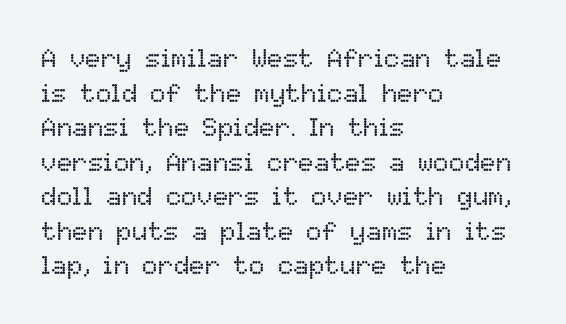
Q: Is the text bold? A: No.
Q: Is the text italic (slanted)? A: No, it is upright.
Q: Is the text underlined? A: No.
Q: How is the paragraph aligned? A: Left-aligned.
Q: Is the spacing between letters normal or unusually wide? A: Normal.
Q: Is the spacing between lines tight, normal or loose? A: Normal.
